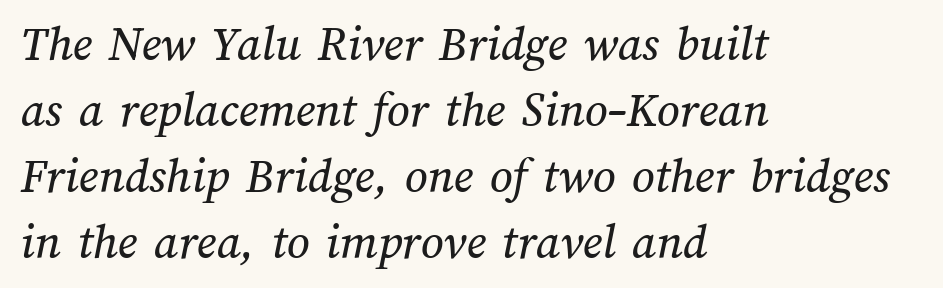
Do the characters align in a grid? No, the font is proportional. One-word summary of the alignment: left. Anything drawn beneath the words? Only blank space. Nobody touched the tracking dial on this one. The space between consecutive lines is moderate.
